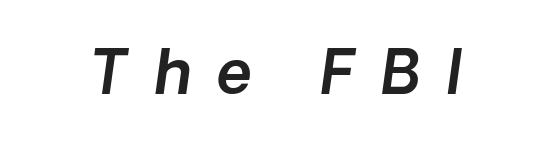
Q: Is the typeface a serif or a sans-serif typeface? A: Sans-serif.
Q: Is the text underlined? A: No.
Q: Is the spacing between letters normal or unusually wide? A: Unusually wide.
Q: Width (condensed, normal, or wide)? A: Normal.
Q: x-height? A: Medium.
Q: Monospaced? A: No.
